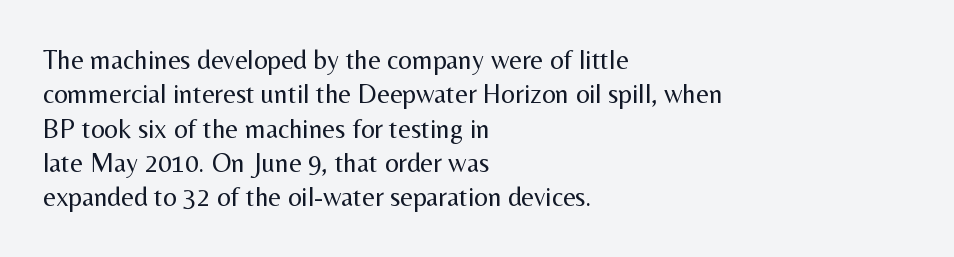
The image shows 27 px text type, upright; set left-aligned, normal line spacing (1.27x), normal letter spacing, not underlined.
